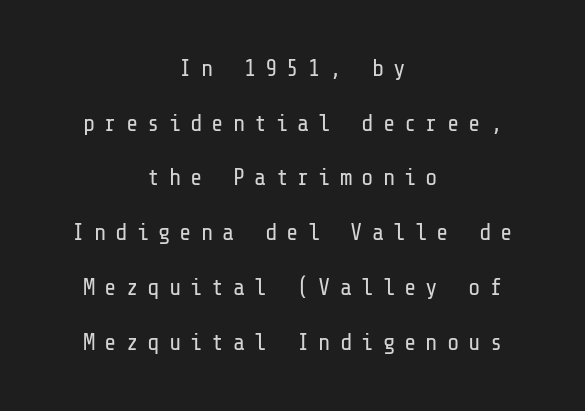
The image shows 23 px text type, upright; set centered, loose line spacing (2.38x), unusually wide letter spacing (+0.39 em), not underlined.
